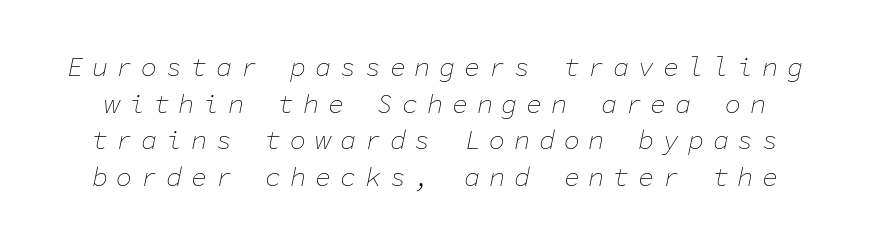
Evenly set lines give the paragraph a standard silhouette. Would a proofreader flag this as italicized? Yes. Compared with a typical body face, this is equally light or lighter still. The passage shown is not underscored anywhere.
